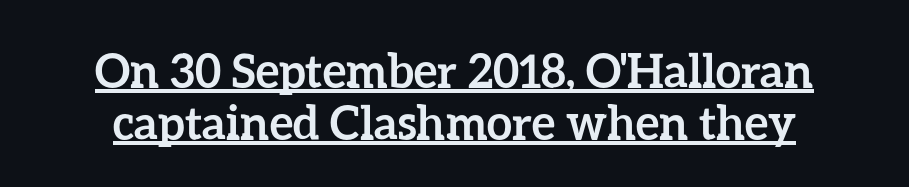
The image shows 46 px semibold type, upright; set tight line spacing (1.12x), normal letter spacing, underlined; low stroke contrast and a medium x-height.
